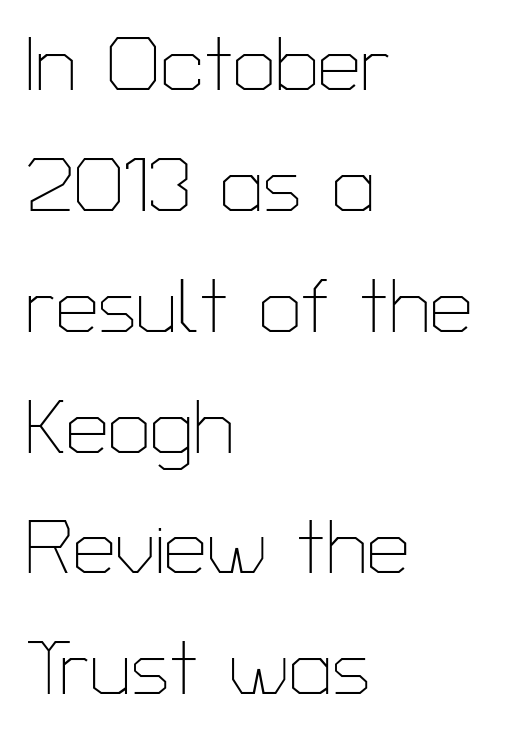
Q: Is the text bold? A: No.
Q: Is the text italic (slanted)? A: No, it is upright.
Q: Is the typeface a serif or a sans-serif typeface? A: Sans-serif.
Q: Is the text underlined? A: No.
Q: How is the paragraph aligned? A: Left-aligned.
Q: Is the spacing between letters normal or unusually wide? A: Normal.
Q: Is the spacing between lines tight, normal or loose? A: Normal.
Q: Width (condensed, normal, or wide)? A: Normal.
Q: Stroke contrast? A: Low.
Q: x-height? A: Medium.
Q: Monospaced? A: No.
